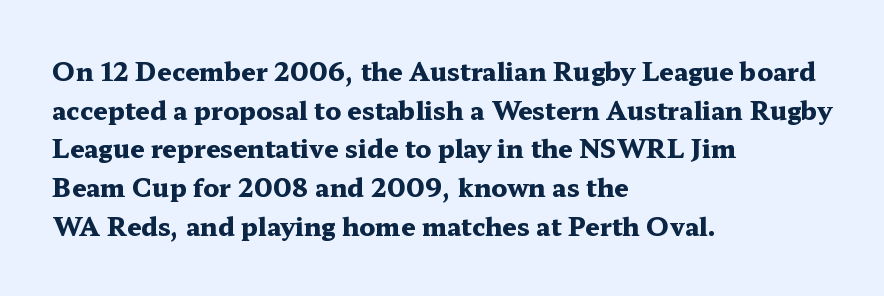
{"italic": "no", "bold": "yes", "underline": "no", "align": "left", "line_spacing": "normal", "line_spacing_ratio": 1.55, "letter_spacing": "normal", "letter_spacing_em": 0.0, "glyph_px": 25}
